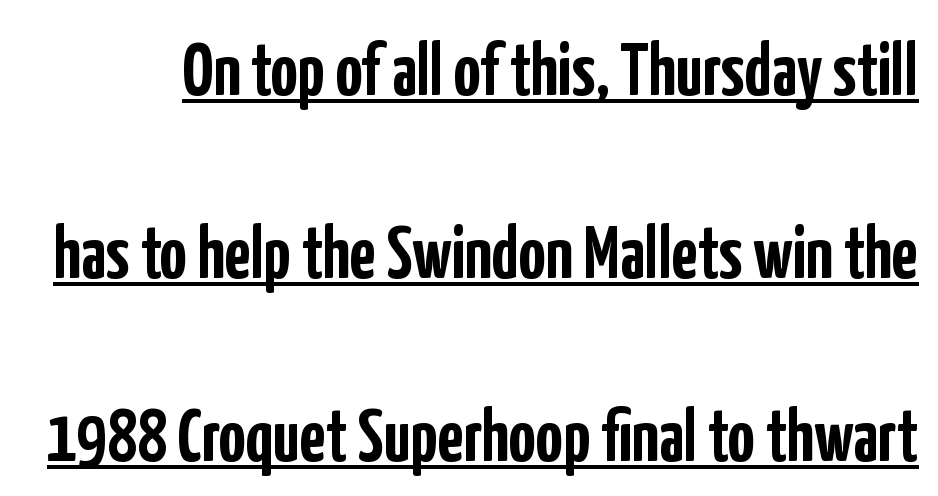
Q: Is the text bold? A: Yes.
Q: Is the text italic (slanted)? A: No, it is upright.
Q: Is the typeface a serif or a sans-serif typeface? A: Sans-serif.
Q: Is the text underlined? A: Yes.
Q: Is the spacing between letters normal or unusually wide? A: Normal.
Q: Is the spacing between lines tight, normal or loose? A: Loose.
Q: Width (condensed, normal, or wide)? A: Condensed.
Q: Stroke contrast? A: Low.
Q: x-height? A: Medium.
Q: Monospaced? A: No.
